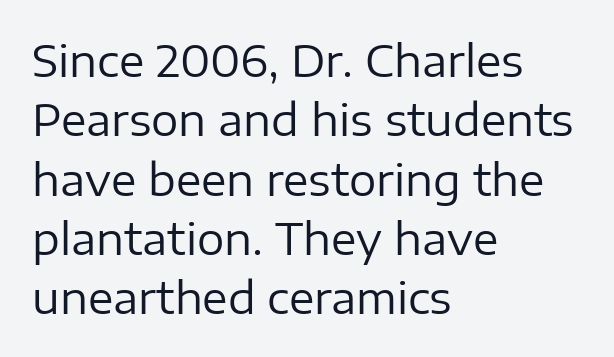
{"serif": "no", "italic": "no", "bold": "no", "weight": "regular", "width": "normal", "stroke_contrast": "low", "x_height": "medium", "monospaced": "no", "underline": "no", "align": "left", "line_spacing": "normal", "line_spacing_ratio": 1.38, "letter_spacing": "normal", "letter_spacing_em": 0.0, "glyph_px": 43}
